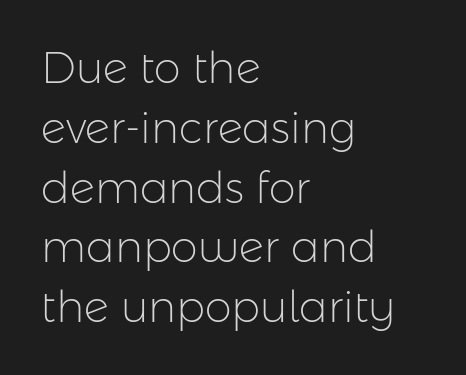
Q: Is the text bold? A: No.
Q: Is the text italic (slanted)? A: No, it is upright.
Q: Is the typeface a serif or a sans-serif typeface? A: Sans-serif.
Q: Is the text underlined? A: No.
Q: How is the paragraph aligned? A: Left-aligned.
Q: Is the spacing between letters normal or unusually wide? A: Normal.
Q: Is the spacing between lines tight, normal or loose? A: Normal.
Q: Width (condensed, normal, or wide)? A: Normal.
Q: Stroke contrast? A: Low.
Q: x-height? A: Medium.
Q: Monospaced? A: No.
